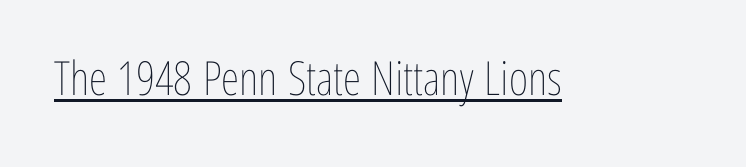
The strokes carry an ordinary text weight at most. Italic: no, the glyphs are upright roman. The rendering uses the underline text-decoration. The rendering uses natural spacing where letterforms have individual widths. Default kerning and tracking; the words read as compact shapes.
